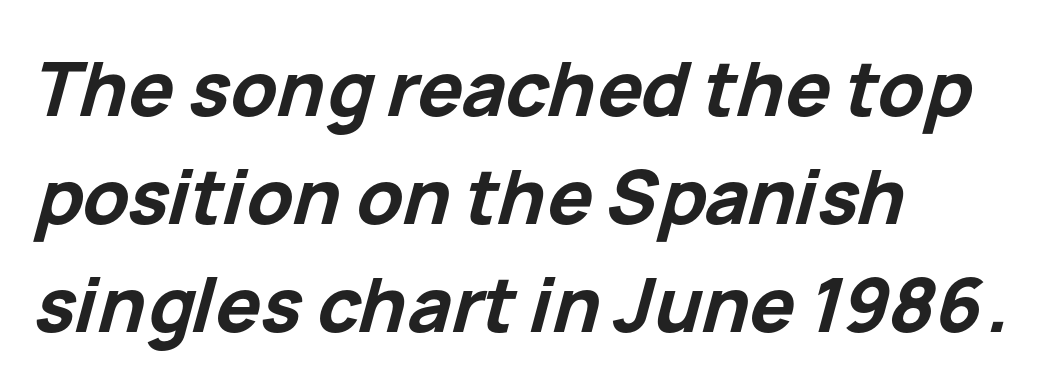
Q: Is the text bold? A: Yes.
Q: Is the text italic (slanted)? A: Yes, it leans right by about 15 degrees.
Q: Is the text underlined? A: No.
Q: How is the paragraph aligned? A: Left-aligned.
Q: Is the spacing between letters normal or unusually wide? A: Normal.
Q: Is the spacing between lines tight, normal or loose? A: Normal.
Q: Width (condensed, normal, or wide)? A: Normal.
Q: Stroke contrast? A: Low.
Q: x-height? A: Medium.
Q: Monospaced? A: No.
